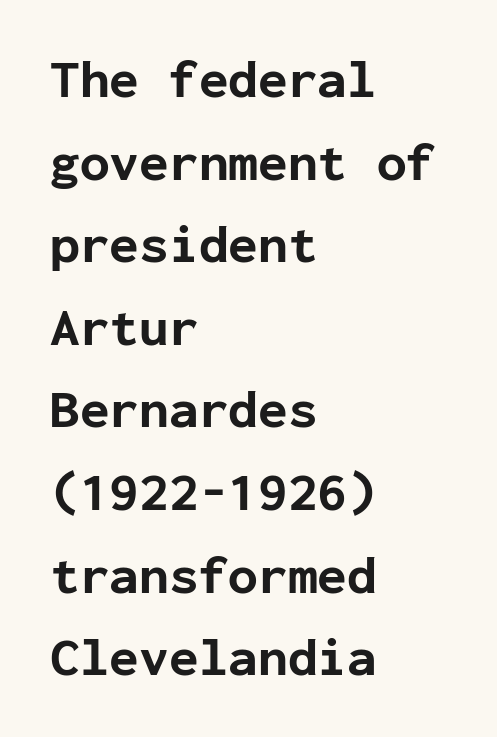
The image shows 54 px bold sans-serif type, upright, monospaced; set left-aligned, normal line spacing (1.53x), normal letter spacing, not underlined; low stroke contrast and a medium x-height.
